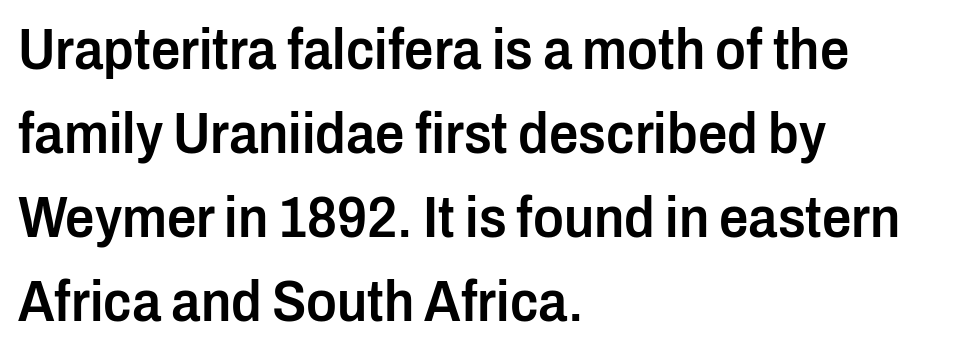
{"serif": "no", "italic": "no", "bold": "semi", "weight": "semibold", "width": "condensed", "stroke_contrast": "low", "x_height": "medium", "monospaced": "no", "underline": "no", "align": "left", "line_spacing": "normal", "line_spacing_ratio": 1.45, "letter_spacing": "normal", "letter_spacing_em": 0.0, "glyph_px": 58}
